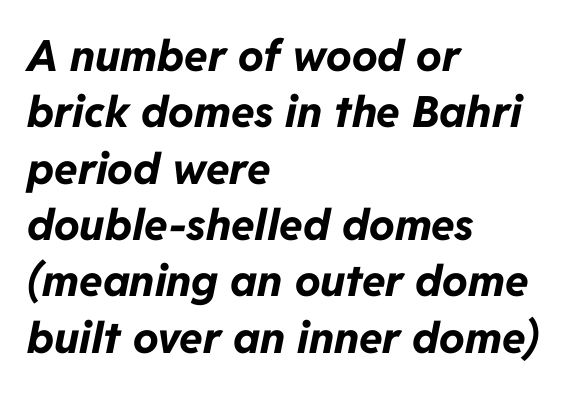
Between one letter and the next there's only the usual sliver of space. Do the characters align in a grid? No, the font is proportional. Reading down the column, the eye jumps a familiar distance to each next line. These words are printed bold, with thick strokes throughout.
